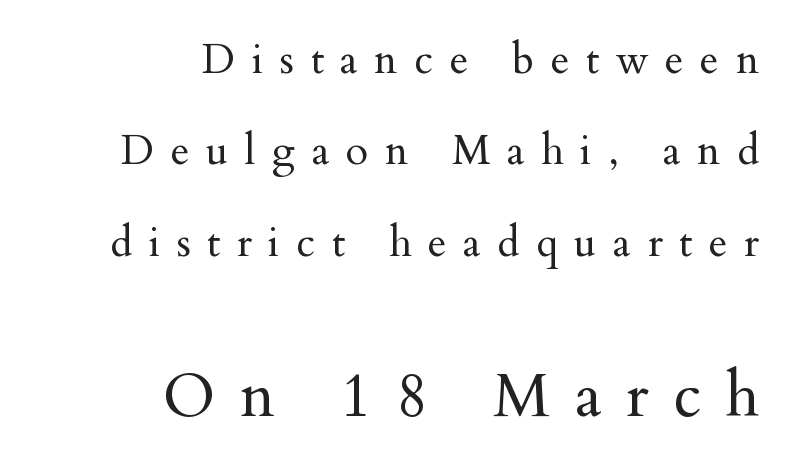
The image shows 61 px regular-weight serif type, upright; set right-aligned, loose line spacing (2.23x), unusually wide letter spacing (+0.4 em), not underlined; the second (bottom) block is 1.49x larger; medium stroke contrast and a small x-height.
